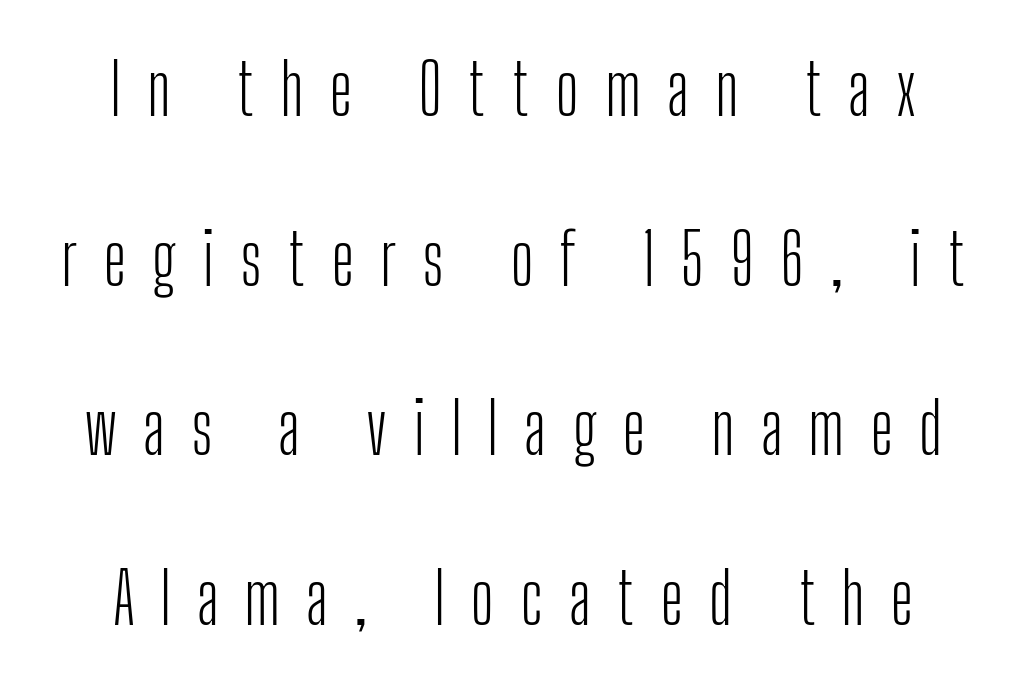
Q: Is the text bold? A: No.
Q: Is the text italic (slanted)? A: No, it is upright.
Q: Is the typeface a serif or a sans-serif typeface? A: Sans-serif.
Q: Is the text underlined? A: No.
Q: Is the spacing between letters normal or unusually wide? A: Unusually wide.
Q: Is the spacing between lines tight, normal or loose? A: Loose.
Q: Width (condensed, normal, or wide)? A: Condensed.
Q: Stroke contrast? A: Low.
Q: x-height? A: Medium.
Q: Monospaced? A: No.
